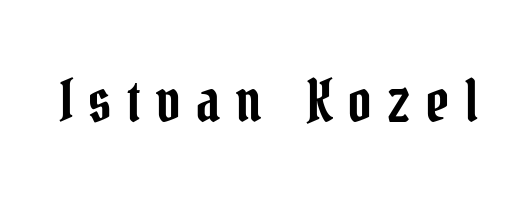
Q: Is the text italic (slanted)? A: No, it is upright.
Q: Is the typeface a serif or a sans-serif typeface? A: Serif.
Q: Is the text underlined? A: No.
Q: Is the spacing between letters normal or unusually wide? A: Unusually wide.
Q: Width (condensed, normal, or wide)? A: Condensed.
Q: Stroke contrast? A: Low.
Q: x-height? A: Medium.
Q: Monospaced? A: No.
